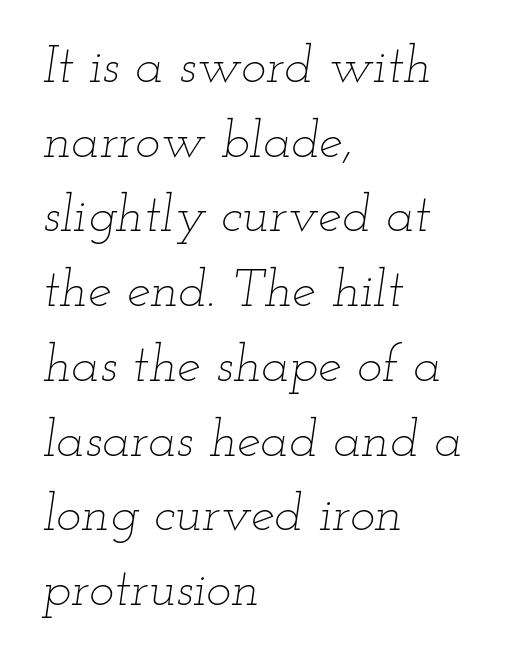
Q: Is the text bold? A: No.
Q: Is the text italic (slanted)? A: Yes, it leans right by about 12 degrees.
Q: Is the text underlined? A: No.
Q: How is the paragraph aligned? A: Left-aligned.
Q: Is the spacing between letters normal or unusually wide? A: Normal.
Q: Is the spacing between lines tight, normal or loose? A: Normal.
Q: Width (condensed, normal, or wide)? A: Wide.
Q: Stroke contrast? A: Low.
Q: x-height? A: Small.
Q: Monospaced? A: No.
